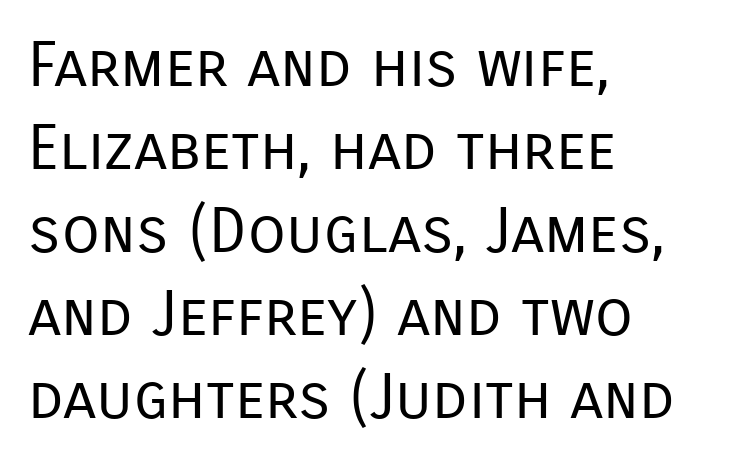
Q: Is the text bold? A: No.
Q: Is the text italic (slanted)? A: No, it is upright.
Q: Is the typeface a serif or a sans-serif typeface? A: Sans-serif.
Q: Is the text underlined? A: No.
Q: How is the paragraph aligned? A: Left-aligned.
Q: Is the spacing between letters normal or unusually wide? A: Normal.
Q: Is the spacing between lines tight, normal or loose? A: Normal.
Q: Width (condensed, normal, or wide)? A: Normal.
Q: Stroke contrast? A: Low.
Q: x-height? A: Medium.
Q: Monospaced? A: No.
